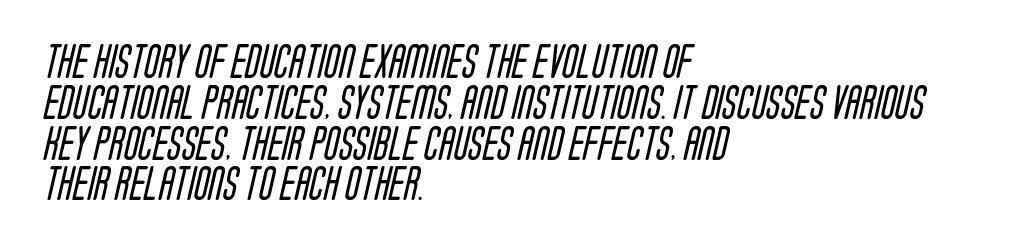
{"serif": "no", "bold": "no", "weight": "regular", "width": "condensed", "stroke_contrast": "low", "x_height": "large", "monospaced": "no", "underline": "no", "align": "left", "line_spacing_ratio": 1.2, "letter_spacing": "normal", "letter_spacing_em": 0.0, "glyph_px": 34}
